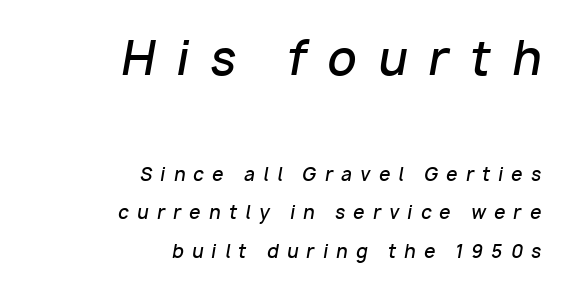
A typesetter would call this heavily tracked-out type. Regarding leading, the lines here are spaced well apart. Weight check: semibold — heavier than regular, not quite bold. Notice how the passage keeps a crisp vertical edge on the right only. Is the lower block the larger one? No — the upper block carries the bigger type. This sample has the flowing, uneven cadence of proportional lettering.
